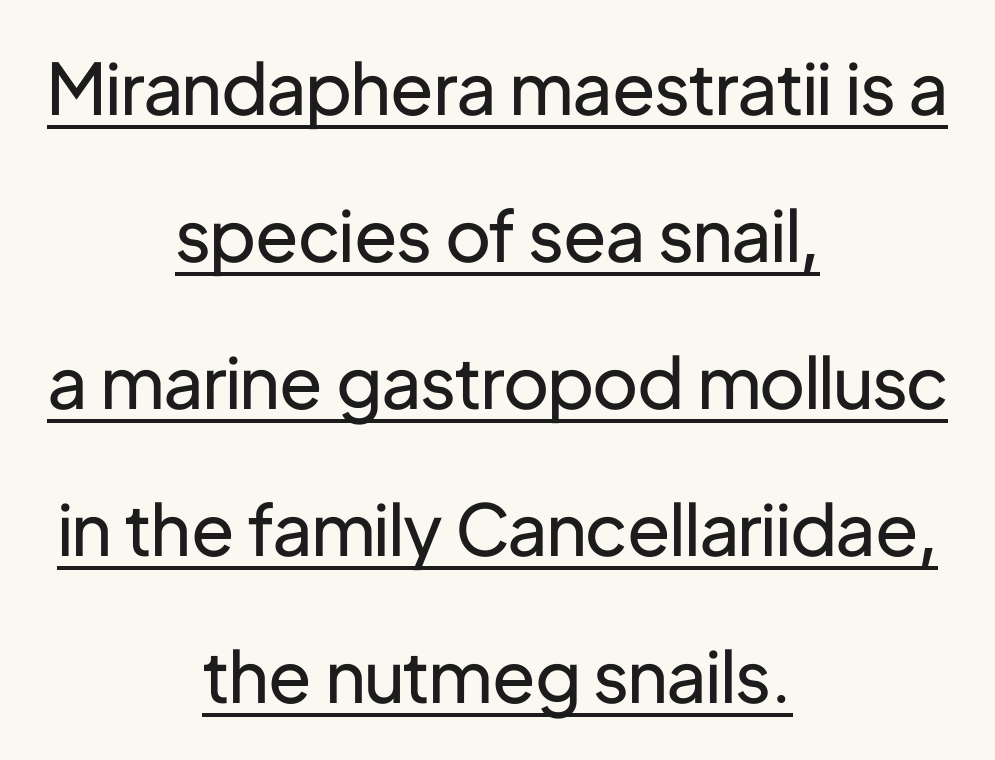
{"serif": "no", "italic": "no", "bold": "no", "weight": "regular", "width": "normal", "stroke_contrast": "low", "x_height": "medium", "monospaced": "no", "underline": "yes", "align": "center", "line_spacing": "loose", "line_spacing_ratio": 2.07, "letter_spacing": "normal", "letter_spacing_em": 0.0, "glyph_px": 71}
